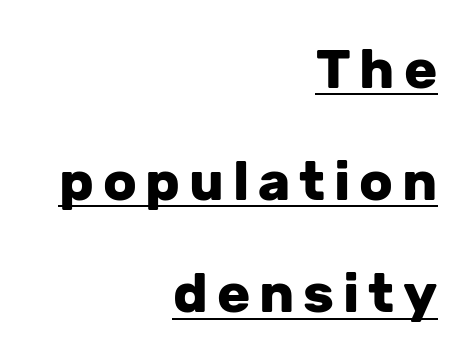
The paragraph shown leans on its right margin. No italicization has been applied; the sample stays upright. The text was rendered using a sans face with plain stroke endings. The rendering uses the underline text-decoration. Each new line begins a long way beneath the previous one.
